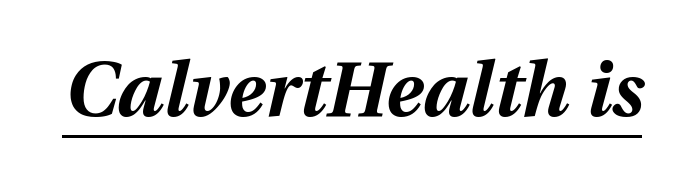
{"italic": "yes", "lean": "right", "slant_degrees": 12, "bold": "yes", "weight": "bold", "width": "normal", "stroke_contrast": "medium", "x_height": "medium", "monospaced": "no", "underline": "yes", "letter_spacing": "normal", "letter_spacing_em": 0.0, "glyph_px": 77}
